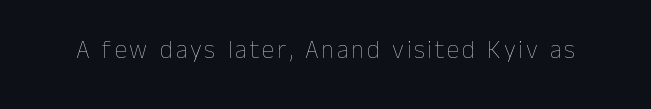
{"italic": "no", "bold": "no", "underline": "no", "glyph_px": 25}
